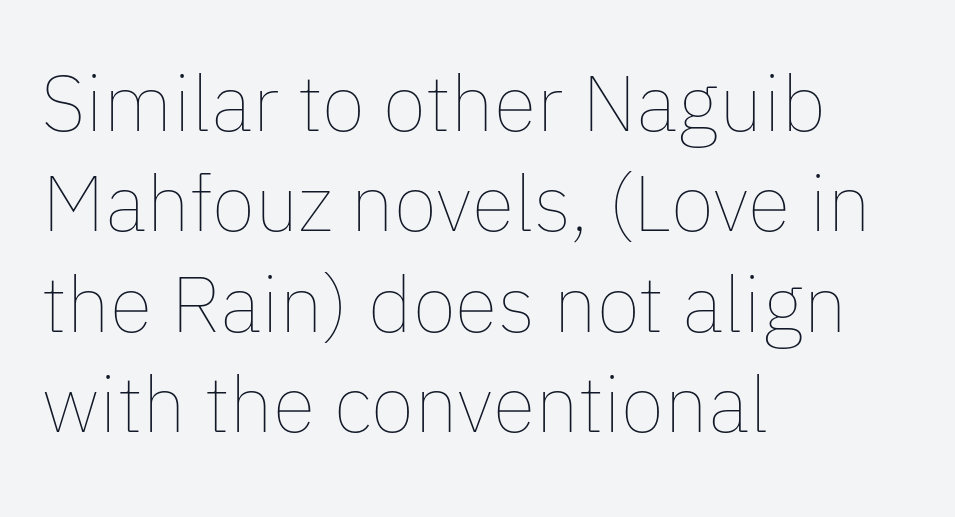
The rendering keeps characters at their native spacing. This sample has the flowing, uneven cadence of proportional lettering. The space between consecutive lines is moderate. Letters have the restrained weight of plain body copy at most. Italic? Not at all — the glyphs are vertical. Glance below the letters and you will spot only blank space.
